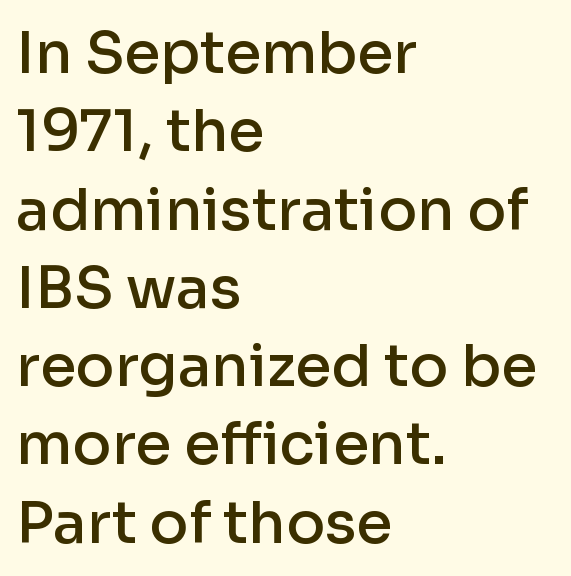
Q: Is the text bold? A: Semi-bold.
Q: Is the text italic (slanted)? A: No, it is upright.
Q: Is the typeface a serif or a sans-serif typeface? A: Sans-serif.
Q: Is the text underlined? A: No.
Q: How is the paragraph aligned? A: Left-aligned.
Q: Is the spacing between letters normal or unusually wide? A: Normal.
Q: Is the spacing between lines tight, normal or loose? A: Normal.
Q: Width (condensed, normal, or wide)? A: Normal.
Q: Stroke contrast? A: Low.
Q: x-height? A: Medium.
Q: Monospaced? A: No.
